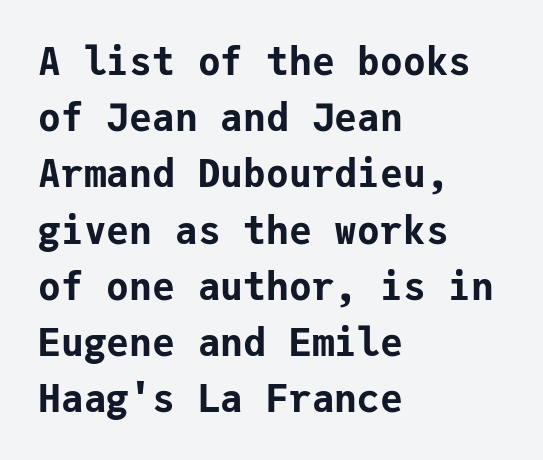
Q: Is the text bold? A: Yes.
Q: Is the text italic (slanted)? A: No, it is upright.
Q: Is the typeface a serif or a sans-serif typeface? A: Sans-serif.
Q: Is the text underlined? A: No.
Q: How is the paragraph aligned? A: Left-aligned.
Q: Is the spacing between letters normal or unusually wide? A: Normal.
Q: Is the spacing between lines tight, normal or loose? A: Normal.
Q: Width (condensed, normal, or wide)? A: Normal.
Q: Stroke contrast? A: Low.
Q: x-height? A: Medium.
Q: Monospaced? A: Yes.
